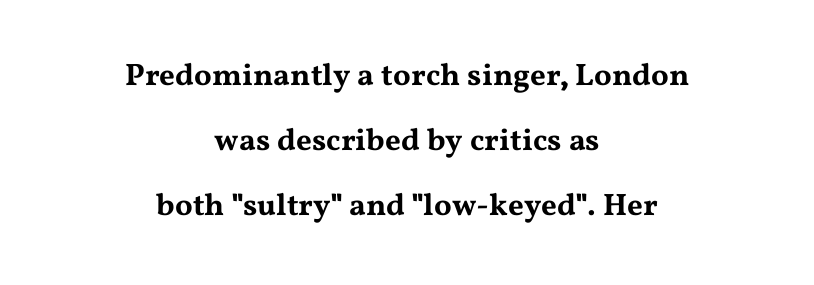
Q: Is the text italic (slanted)? A: No, it is upright.
Q: Is the typeface a serif or a sans-serif typeface? A: Serif.
Q: Is the text underlined? A: No.
Q: How is the paragraph aligned? A: Centered.
Q: Is the spacing between letters normal or unusually wide? A: Normal.
Q: Is the spacing between lines tight, normal or loose? A: Loose.
Q: Width (condensed, normal, or wide)? A: Wide.
Q: Stroke contrast? A: Medium.
Q: x-height? A: Medium.
Q: Monospaced? A: No.
